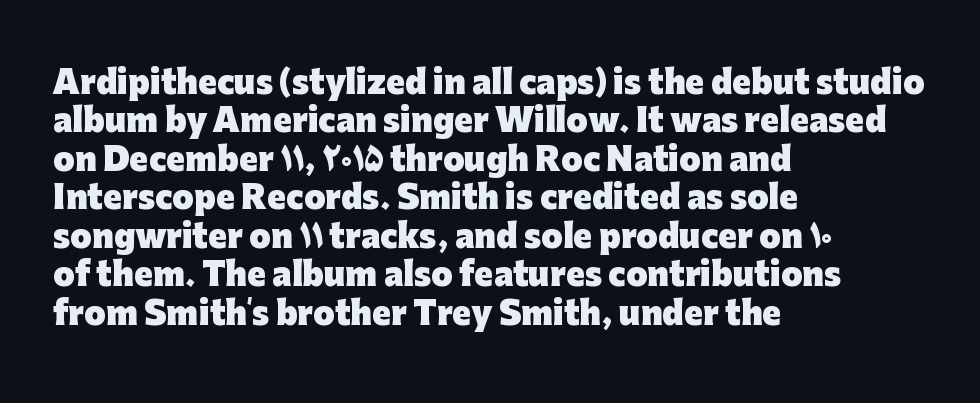
{"serif": "no", "italic": "no", "bold": "yes", "weight": "heavy", "width": "normal", "stroke_contrast": "low", "x_height": "medium", "monospaced": "no", "underline": "no", "align": "left", "line_spacing_ratio": 1.24, "letter_spacing": "normal", "letter_spacing_em": 0.0, "glyph_px": 31}
